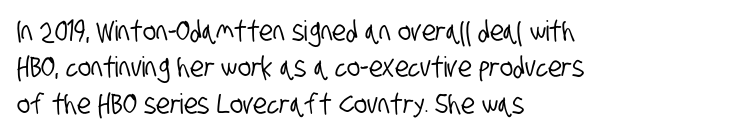
Is this a fixed-width face? No — the glyphs have proportional, varying widths. Horizontal alignment here is leftward, the default for most running prose. Does the leading feel generous? No, just average. Letters rest on an invisible, unmarked baseline.
